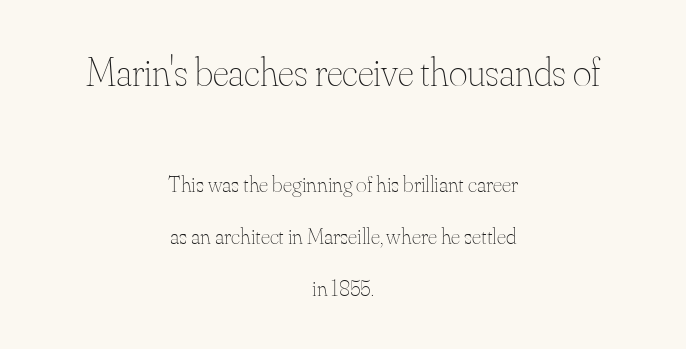
{"italic": "no", "bold": "no", "weight": "thin", "width": "normal", "stroke_contrast": "medium", "x_height": "small", "monospaced": "no", "underline": "no", "align": "center", "line_spacing": "loose", "line_spacing_ratio": 2.27, "letter_spacing": "normal", "letter_spacing_em": 0.0, "larger_block": "first", "size_ratio": 1.74, "glyph_px": 40}
